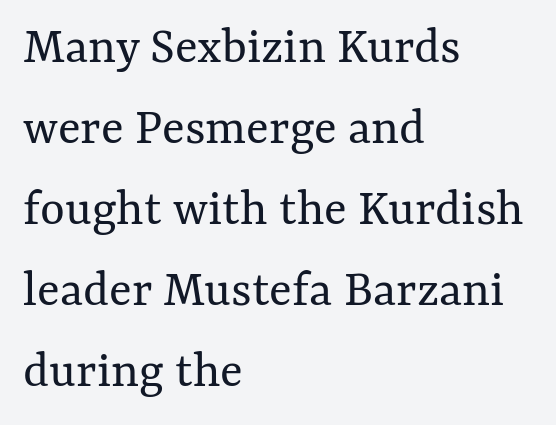
{"italic": "no", "bold": "no", "weight": "regular", "width": "normal", "stroke_contrast": "medium", "x_height": "medium", "monospaced": "no", "underline": "no", "align": "left", "line_spacing": "normal", "line_spacing_ratio": 1.53, "letter_spacing": "normal", "letter_spacing_em": 0.0, "glyph_px": 53}
